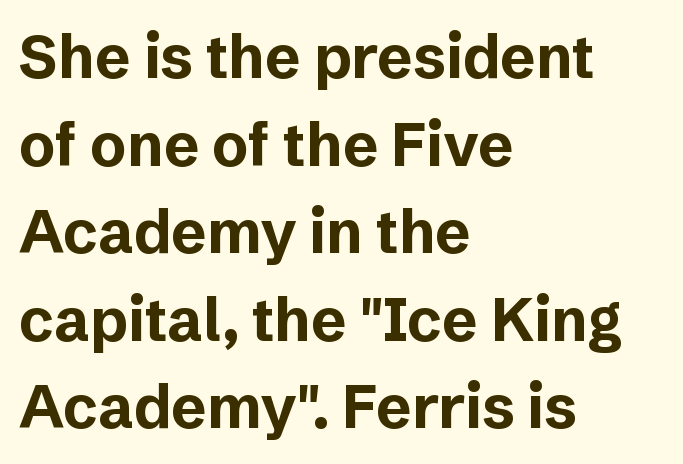
The image shows 60 px bold sans-serif type, upright; set left-aligned, normal line spacing (1.46x), normal letter spacing, not underlined; low stroke contrast and a medium x-height.
